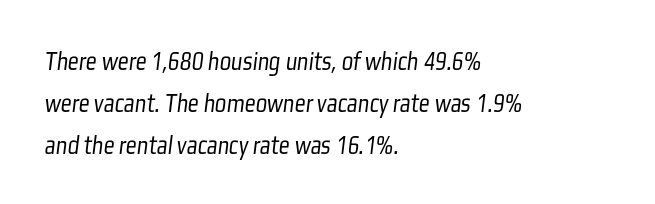
The image shows 27 px text type; set left-aligned, normal line spacing (1.55x), normal letter spacing, not underlined.
